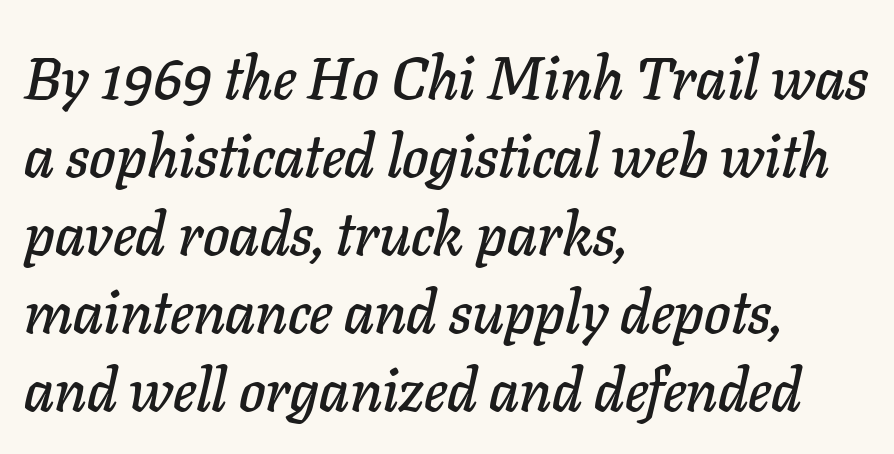
Q: Is the text italic (slanted)? A: Yes, it leans right by about 11 degrees.
Q: Is the text underlined? A: No.
Q: How is the paragraph aligned? A: Left-aligned.
Q: Is the spacing between letters normal or unusually wide? A: Normal.
Q: Is the spacing between lines tight, normal or loose? A: Normal.
Q: Width (condensed, normal, or wide)? A: Normal.
Q: Stroke contrast? A: Low.
Q: x-height? A: Medium.
Q: Monospaced? A: No.
